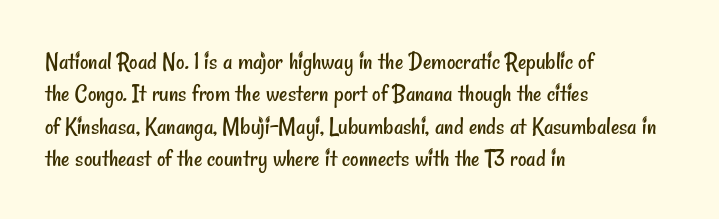
Q: Is the text bold? A: No.
Q: Is the text underlined? A: No.
Q: How is the paragraph aligned? A: Left-aligned.
Q: Is the spacing between letters normal or unusually wide? A: Normal.
Q: Is the spacing between lines tight, normal or loose? A: Normal.
